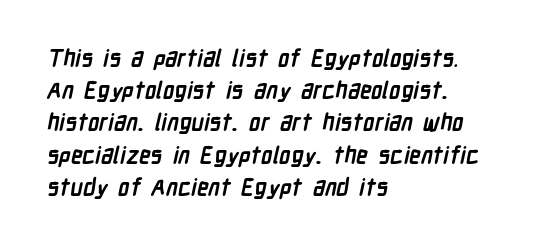
{"bold": "yes", "underline": "no", "align": "left", "line_spacing": "normal", "line_spacing_ratio": 1.4, "letter_spacing": "normal", "letter_spacing_em": 0.0, "glyph_px": 23}
